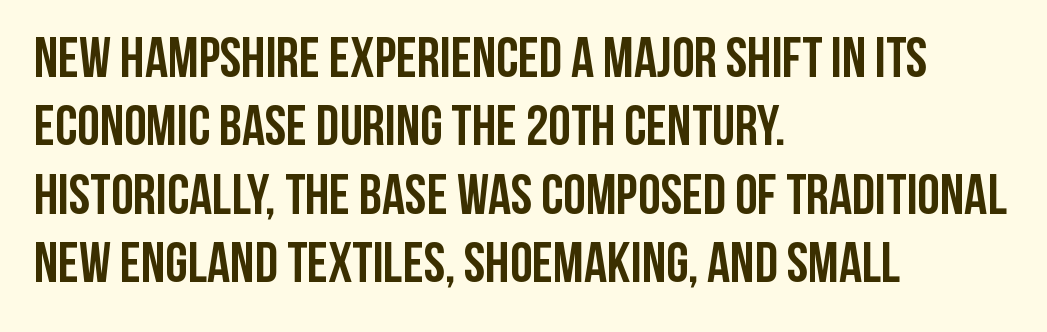
Has an underline been added? It has not. These lines were composed using upright roman letters. Note the varied advance widths — an 'i' is clearly narrower than an 'm'. Summary of weight: heavy, a full bold. No feet cap the strokes, marking this as sans-serif type. Spacing between characters is what you'd get straight out of the box.
